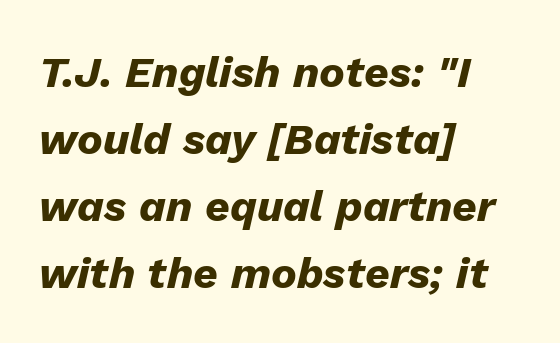
Q: Is the text bold? A: Yes.
Q: Is the text italic (slanted)? A: Yes, it leans right by about 13 degrees.
Q: Is the text underlined? A: No.
Q: How is the paragraph aligned? A: Left-aligned.
Q: Is the spacing between letters normal or unusually wide? A: Normal.
Q: Is the spacing between lines tight, normal or loose? A: Normal.
Q: Width (condensed, normal, or wide)? A: Normal.
Q: Stroke contrast? A: Low.
Q: x-height? A: Medium.
Q: Monospaced? A: No.
